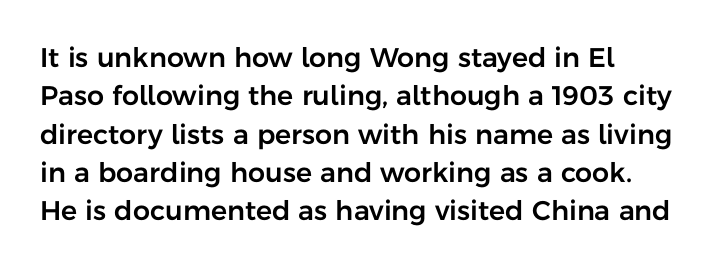
Interline gaps are of average width in this sample. Short note: letters normally spaced. Nobody drew a line under any word here. Nope, not italic — everything's standing straight.
